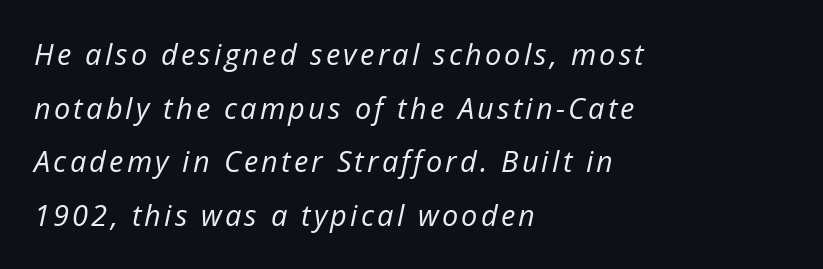
{"italic": "yes", "lean": "right", "slant_degrees": 12, "bold": "no", "weight": "regular", "width": "normal", "stroke_contrast": "low", "x_height": "medium", "monospaced": "no", "underline": "no", "align": "left", "line_spacing_ratio": 1.85, "glyph_px": 29}
